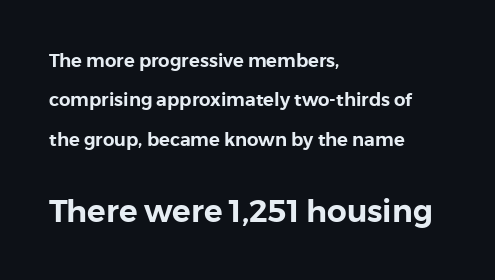
Q: Is the text italic (slanted)? A: No, it is upright.
Q: Is the typeface a serif or a sans-serif typeface? A: Sans-serif.
Q: Is the text underlined? A: No.
Q: How is the paragraph aligned? A: Left-aligned.
Q: Is the spacing between letters normal or unusually wide? A: Normal.
Q: Is the spacing between lines tight, normal or loose? A: Loose.
Q: Which block of text is set in a larger size, the first (top) or the second (bottom)? A: The second (bottom) one.
Q: Width (condensed, normal, or wide)? A: Normal.
Q: x-height? A: Medium.
Q: Monospaced? A: No.
